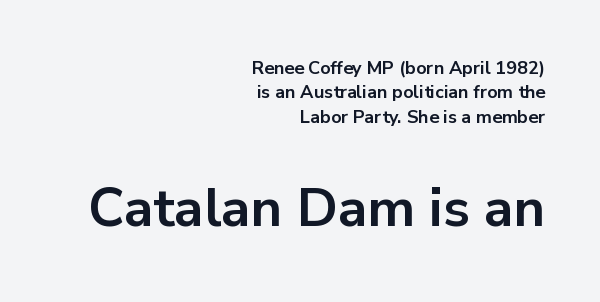
The image shows 54 px bold sans-serif type, upright; set right-aligned, normal line spacing (1.35x), normal letter spacing, not underlined; the second (bottom) block is 3.0x larger; low stroke contrast and a medium x-height.
